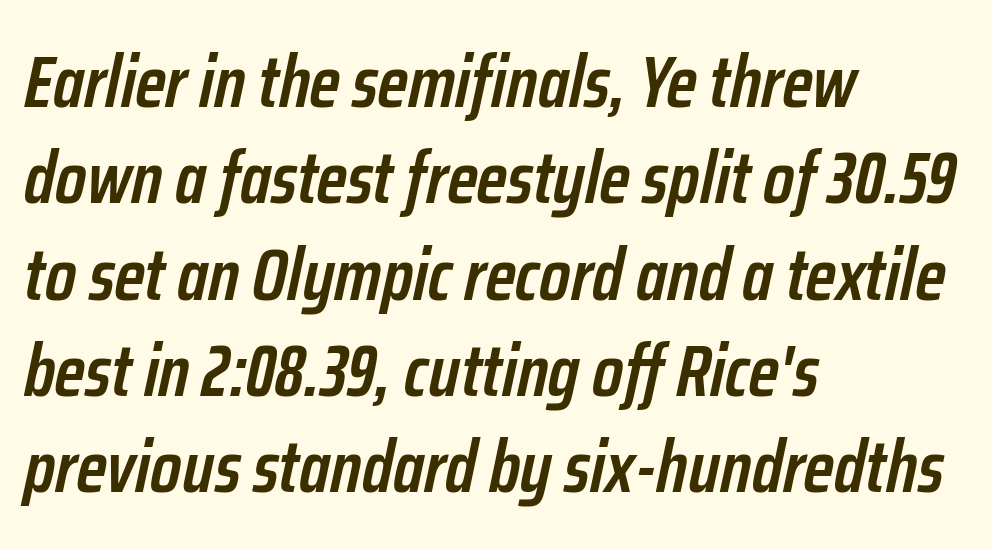
{"italic": "yes", "lean": "right", "slant_degrees": 12, "bold": "semi", "weight": "semibold", "width": "condensed", "stroke_contrast": "low", "x_height": "medium", "monospaced": "no", "underline": "no", "align": "left", "line_spacing": "normal", "line_spacing_ratio": 1.32, "letter_spacing": "normal", "letter_spacing_em": 0.0, "glyph_px": 73}
